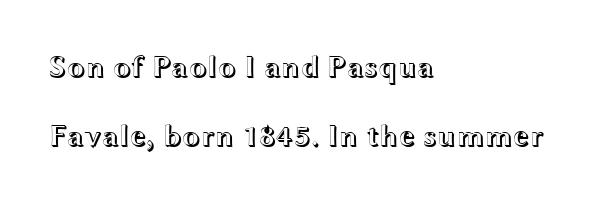
The image shows 30 px wide type, upright; set left-aligned, loose line spacing (2.3x), normal letter spacing, not underlined; a medium x-height.
